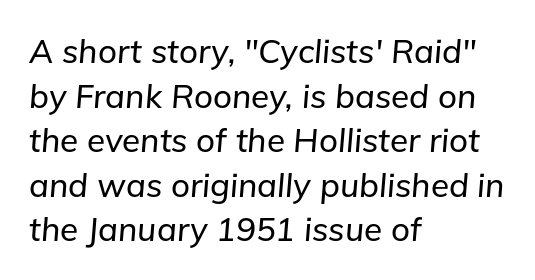
Q: Is the text italic (slanted)? A: Yes, it leans right by about 5 degrees.
Q: Is the text underlined? A: No.
Q: How is the paragraph aligned? A: Left-aligned.
Q: Is the spacing between letters normal or unusually wide? A: Normal.
Q: Is the spacing between lines tight, normal or loose? A: Normal.
Q: Width (condensed, normal, or wide)? A: Normal.
Q: Stroke contrast? A: Low.
Q: x-height? A: Medium.
Q: Monospaced? A: No.
